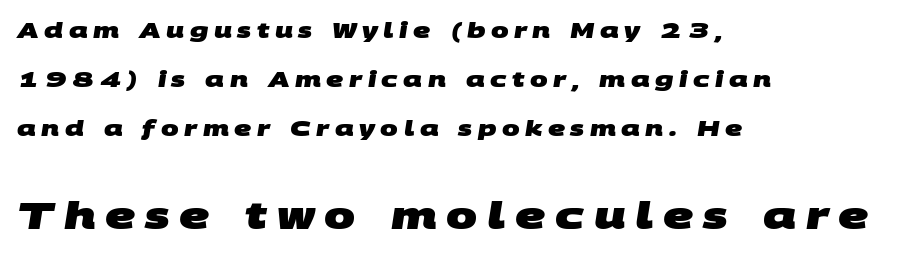
The image shows 37 px heavy, wide sans-serif type; set left-aligned, loose line spacing (2.33x), unusually wide letter spacing (+0.26 em), not underlined; the second (bottom) block is 1.76x larger; medium stroke contrast and a large x-height.
